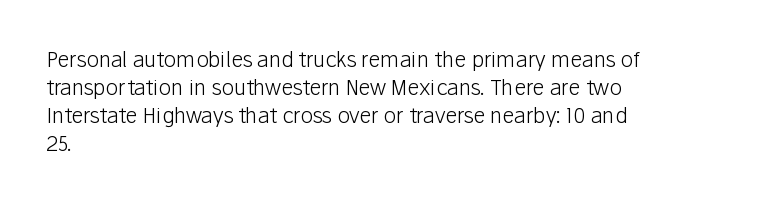
{"italic": "no", "bold": "no", "underline": "no", "align": "left", "line_spacing": "normal", "line_spacing_ratio": 1.34, "letter_spacing": "normal", "letter_spacing_em": 0.0, "glyph_px": 21}
